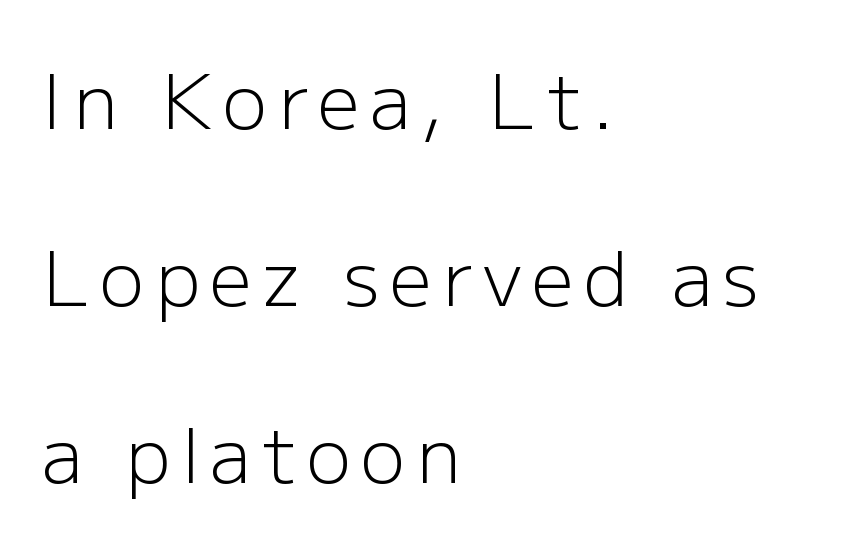
Q: Is the text bold? A: No.
Q: Is the text italic (slanted)? A: No, it is upright.
Q: Is the typeface a serif or a sans-serif typeface? A: Sans-serif.
Q: Is the text underlined? A: No.
Q: How is the paragraph aligned? A: Left-aligned.
Q: Is the spacing between lines tight, normal or loose? A: Loose.
Q: Width (condensed, normal, or wide)? A: Normal.
Q: Stroke contrast? A: Low.
Q: x-height? A: Medium.
Q: Monospaced? A: No.
